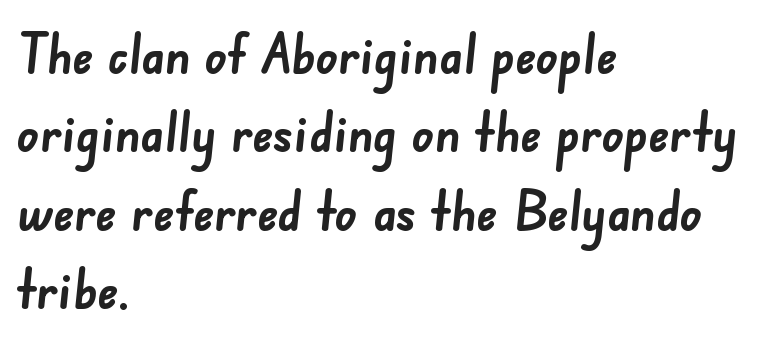
Q: Is the text bold? A: Yes.
Q: Is the typeface a serif or a sans-serif typeface? A: Sans-serif.
Q: Is the text underlined? A: No.
Q: How is the paragraph aligned? A: Left-aligned.
Q: Is the spacing between letters normal or unusually wide? A: Normal.
Q: Is the spacing between lines tight, normal or loose? A: Normal.
Q: Width (condensed, normal, or wide)? A: Normal.
Q: Stroke contrast? A: Low.
Q: x-height? A: Small.
Q: Monospaced? A: No.
